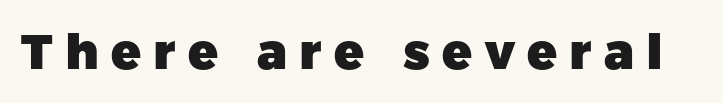
{"serif": "no", "italic": "no", "bold": "yes", "weight": "heavy", "width": "normal", "stroke_contrast": "low", "x_height": "medium", "monospaced": "no", "underline": "no", "letter_spacing": "wide", "letter_spacing_em": 0.25, "glyph_px": 49}
